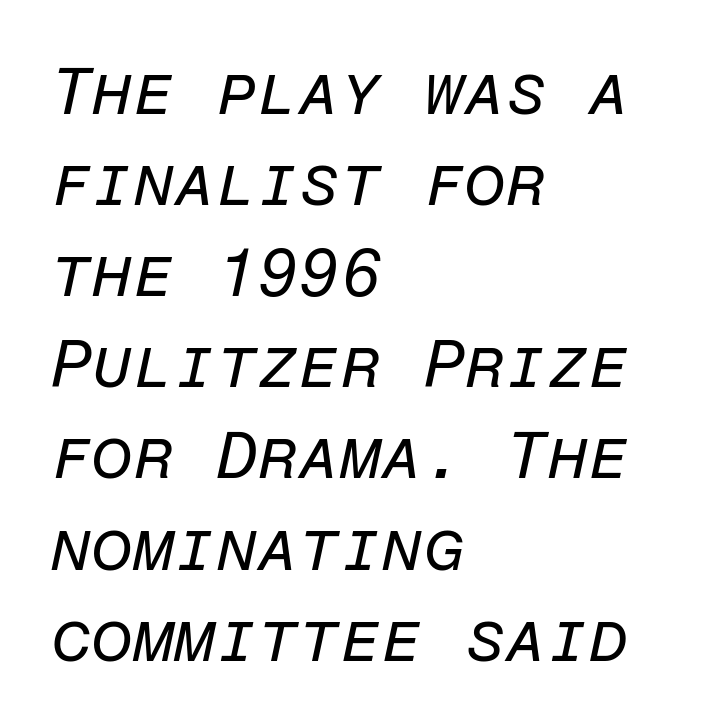
Short note: letters normally spaced. The cut favours lightness, reaching ordinary text weight at its darkest. The passage shown is typed in a monospace face where columns stay perfectly aligned. Does the lettering tilt? It does — this is italic.
